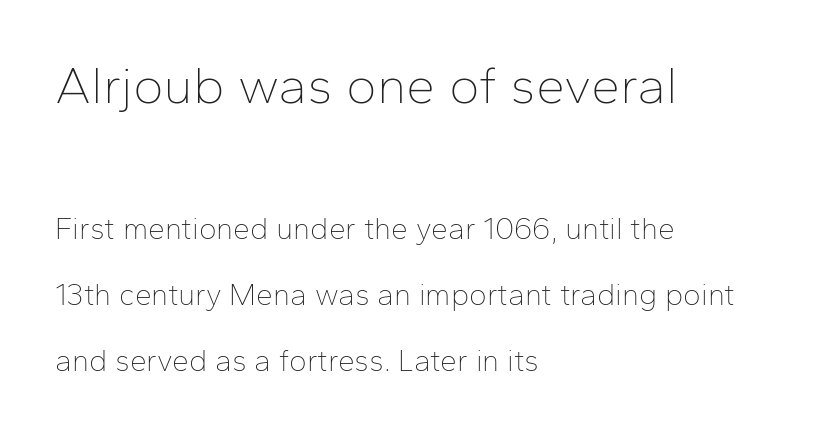
{"serif": "no", "italic": "no", "bold": "no", "weight": "thin", "width": "normal", "stroke_contrast": "low", "x_height": "medium", "monospaced": "no", "underline": "no", "align": "left", "line_spacing": "loose", "line_spacing_ratio": 2.2, "letter_spacing": "normal", "letter_spacing_em": 0.0, "larger_block": "first", "size_ratio": 1.73, "glyph_px": 52}
